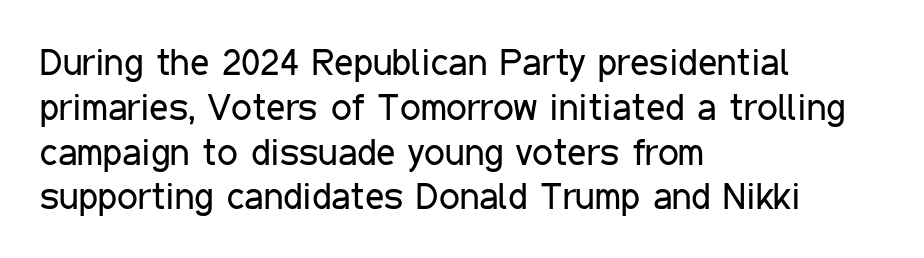
The paragraph shown leans on its left margin. The characters display no serif detailing; their extremities are plain. Here the designer chose a conventional face with non-uniform glyph widths. The horizontal fit of the characters is conventional and even.
